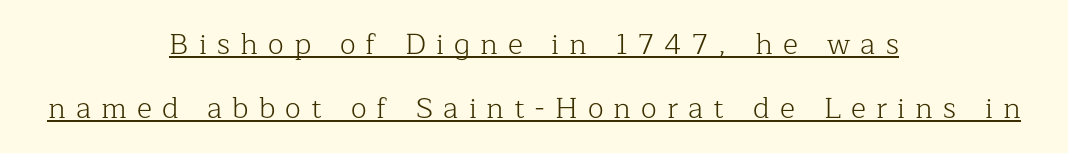
{"serif": "yes", "italic": "no", "bold": "no", "weight": "light", "width": "normal", "stroke_contrast": "low", "x_height": "medium", "monospaced": "no", "underline": "yes", "align": "center", "line_spacing": "loose", "line_spacing_ratio": 2.19, "letter_spacing": "wide", "letter_spacing_em": 0.35, "glyph_px": 29}
